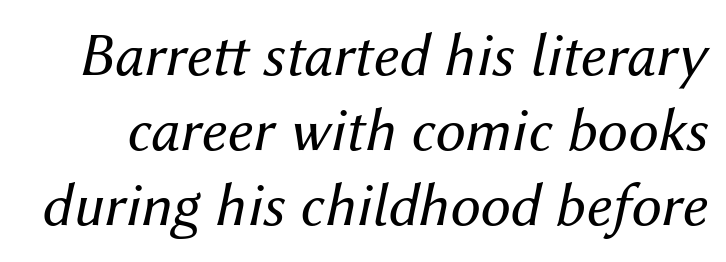
The image shows 61 px regular-weight type, italic (leaning right); set line spacing 1.23x, normal letter spacing, not underlined; medium stroke contrast and a medium x-height.
